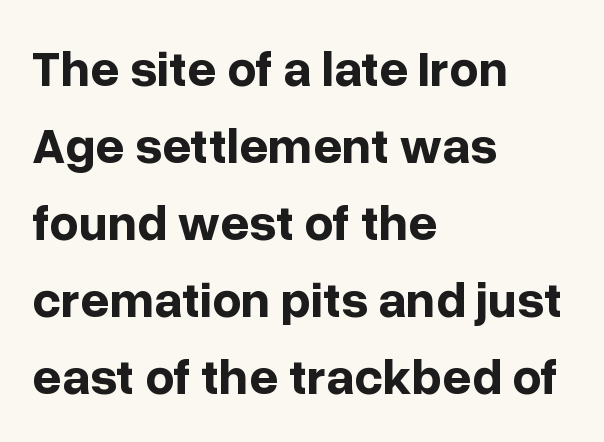
A normal amount of white space separates one row of letters from the next. Short and long lines alike share a common starting point at left. Does the weight exceed regular? Yes, all the way to bold. Is there any slant? The stems are plumb.
